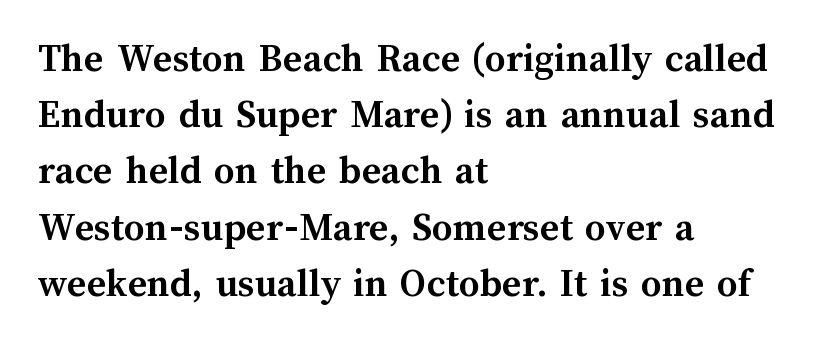
{"italic": "no", "bold": "yes", "weight": "semibold", "width": "normal", "stroke_contrast": "medium", "x_height": "medium", "monospaced": "no", "underline": "no", "align": "left", "line_spacing": "normal", "line_spacing_ratio": 1.37, "letter_spacing": "normal", "letter_spacing_em": 0.0, "glyph_px": 41}
